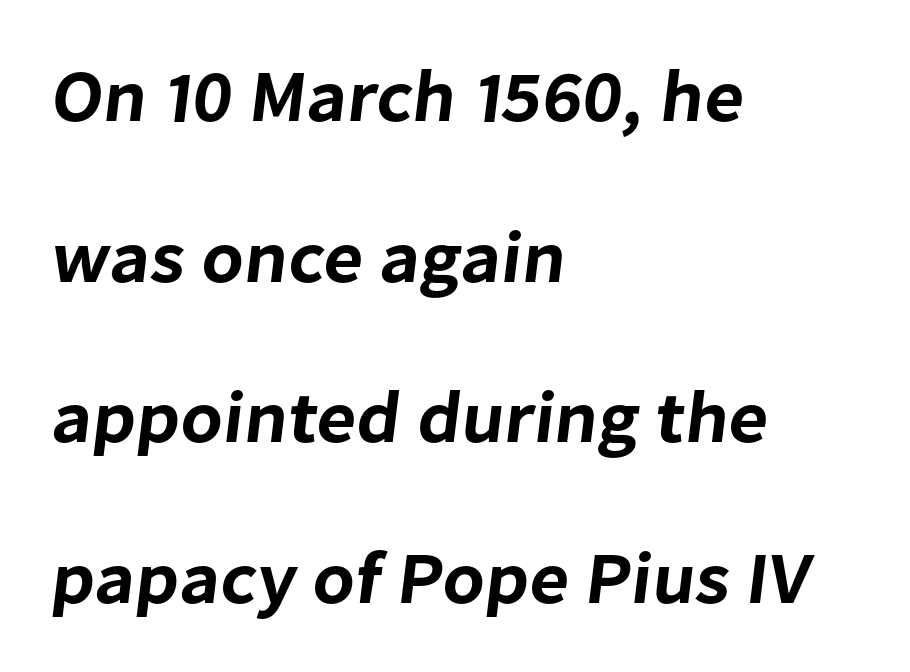
The image shows 73 px sans-serif type; set left-aligned, loose line spacing (2.2x), normal letter spacing, not underlined; low stroke contrast and a medium x-height.
